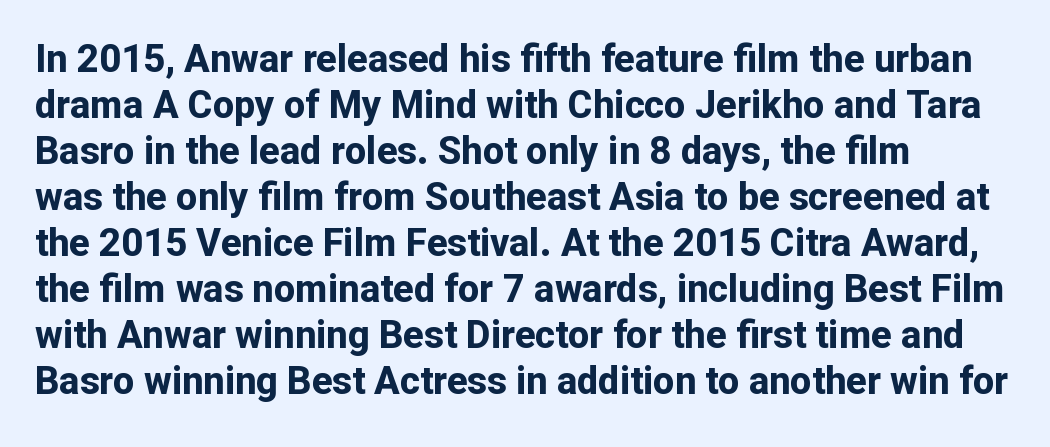
{"serif": "no", "italic": "no", "bold": "yes", "weight": "bold", "width": "normal", "stroke_contrast": "low", "x_height": "medium", "monospaced": "no", "underline": "no", "align": "left", "line_spacing_ratio": 1.21, "letter_spacing": "normal", "letter_spacing_em": 0.0, "glyph_px": 38}
